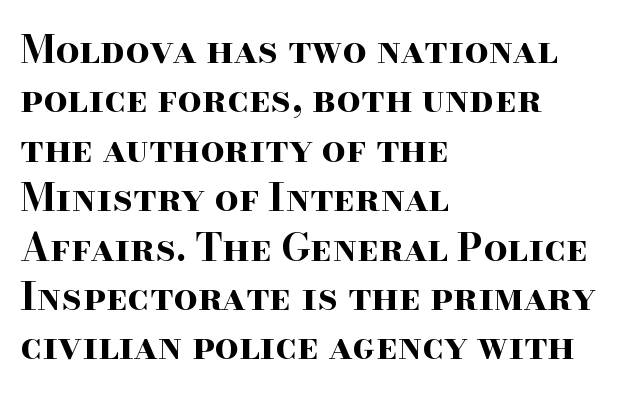
Descenders hang freely into open space. This rendering uses left alignment, leaving the right contour irregular. Spacing verdict: proportional, widths tailored to each character. Reading down the column, the eye jumps a familiar distance to each next line. Between one letter and the next there's only the usual sliver of space.
